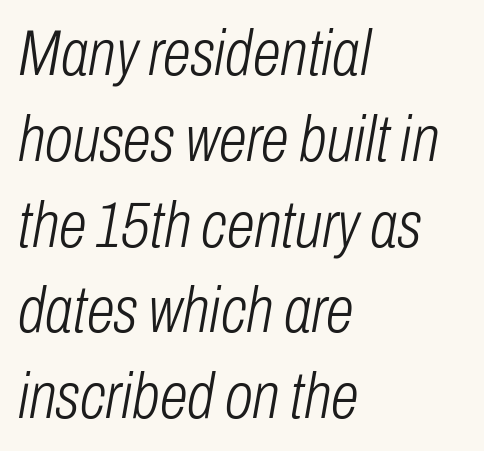
The image shows 64 px light, condensed type, italic (leaning right); set left-aligned, normal line spacing (1.34x), normal letter spacing, not underlined; low stroke contrast and a medium x-height.
